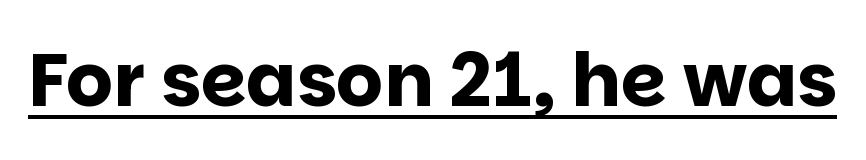
Q: Is the text bold? A: Yes.
Q: Is the text italic (slanted)? A: No, it is upright.
Q: Is the typeface a serif or a sans-serif typeface? A: Sans-serif.
Q: Is the text underlined? A: Yes.
Q: Is the spacing between letters normal or unusually wide? A: Normal.
Q: Width (condensed, normal, or wide)? A: Normal.
Q: Stroke contrast? A: Low.
Q: x-height? A: Large.
Q: Monospaced? A: No.
